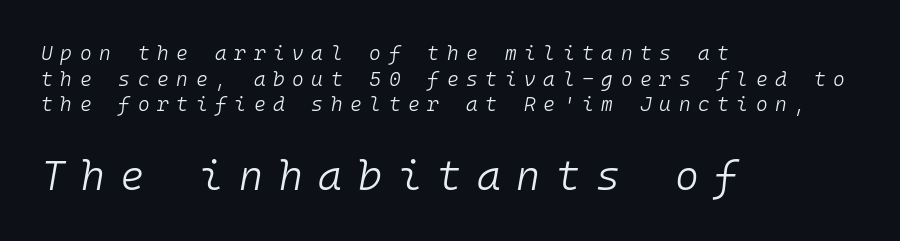
The lines sit at an ordinary, default distance from one another. The font is comparable to plain body text, perhaps lighter. Of the two passages, the one underneath uses the larger point size. These lines are rendered in a fixed-pitch font. If you drew a ruler down the left edge, every line would touch it. Italic: yes, the glyphs are oblique.
